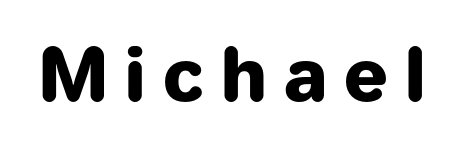
Rendered with straight, roman letterforms. Character widths vary here, with narrow letters taking less room than wide ones. Words float on clear page, feet unadorned. The typeface chosen for these lines omits serifs.
